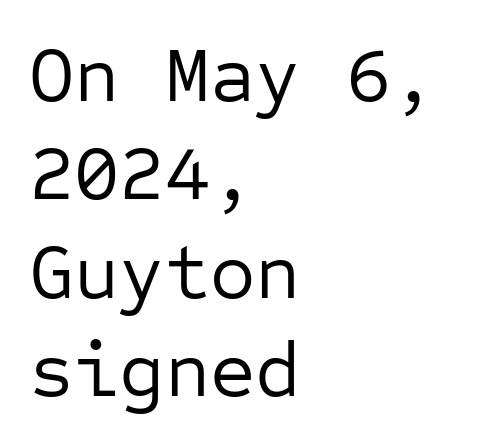
No italicization has been applied; the sample stays upright. Is there much room between lines? A standard amount, neither cramped nor airy. Only glyphs here, with clear space below each row. The passage shown is typed in a monospace face where columns stay perfectly aligned.
